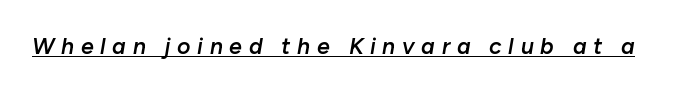
{"italic": "yes", "lean": "right", "slant_degrees": 10, "bold": "semi", "underline": "yes", "letter_spacing": "wide", "letter_spacing_em": 0.29, "glyph_px": 23}
